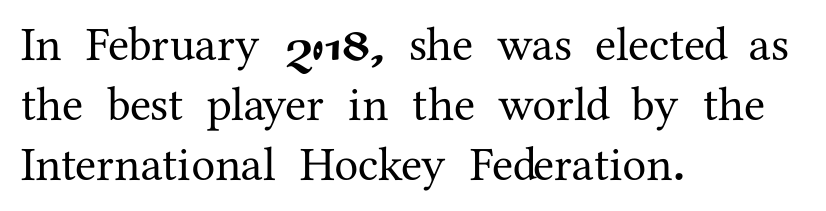
Q: Is the text italic (slanted)? A: No, it is upright.
Q: Is the typeface a serif or a sans-serif typeface? A: Serif.
Q: Is the text underlined? A: No.
Q: How is the paragraph aligned? A: Left-aligned.
Q: Is the spacing between letters normal or unusually wide? A: Normal.
Q: Is the spacing between lines tight, normal or loose? A: Normal.
Q: Width (condensed, normal, or wide)? A: Normal.
Q: Stroke contrast? A: Medium.
Q: x-height? A: Medium.
Q: Monospaced? A: No.
